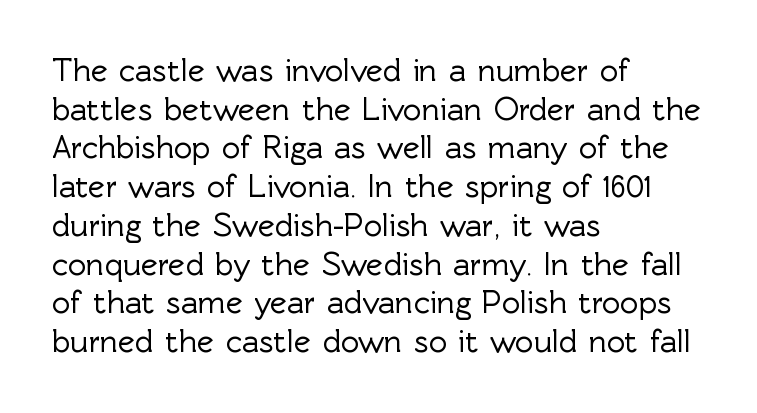
The image shows 32 px sans-serif type, upright; set left-aligned, line spacing 1.21x, normal letter spacing, not underlined; a medium x-height.
